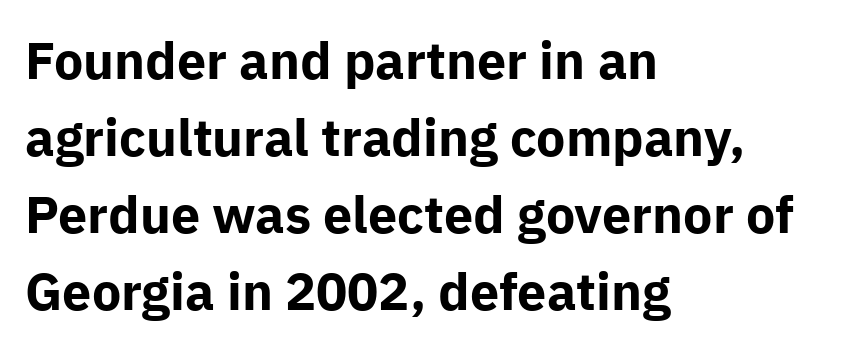
Descenders hang freely into open space. What weight is shown? A full bold with thick strokes. The text block is weighted toward the left margin, trailing off unevenly rightward. Posture: upright roman.
